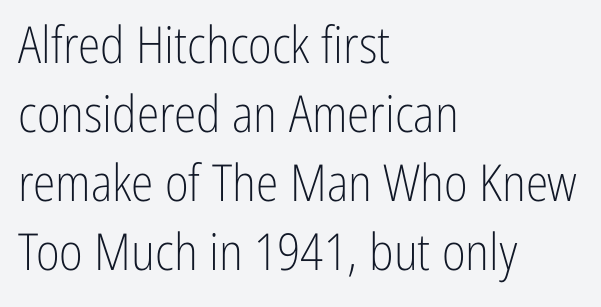
{"serif": "no", "italic": "no", "bold": "no", "weight": "light", "width": "condensed", "stroke_contrast": "low", "x_height": "medium", "monospaced": "no", "underline": "no", "align": "left", "line_spacing": "normal", "line_spacing_ratio": 1.35, "letter_spacing": "normal", "letter_spacing_em": 0.0, "glyph_px": 51}
